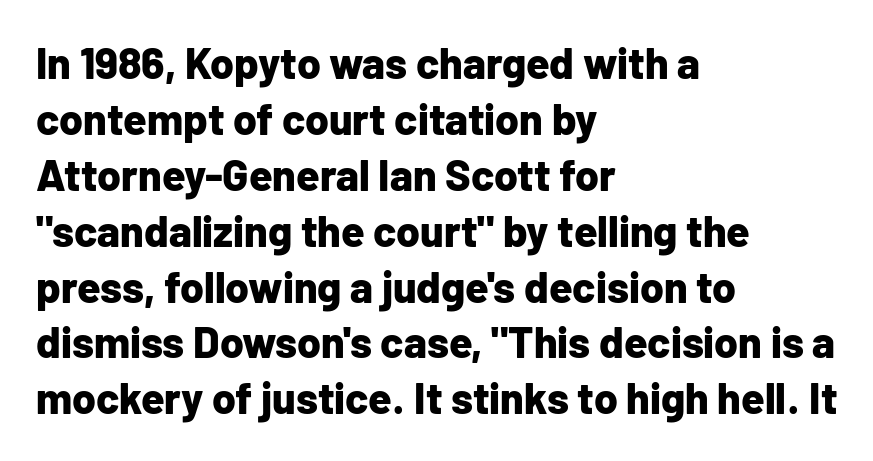
Q: Is the text bold? A: Yes.
Q: Is the text italic (slanted)? A: No, it is upright.
Q: Is the typeface a serif or a sans-serif typeface? A: Sans-serif.
Q: Is the text underlined? A: No.
Q: How is the paragraph aligned? A: Left-aligned.
Q: Is the spacing between letters normal or unusually wide? A: Normal.
Q: Is the spacing between lines tight, normal or loose? A: Normal.
Q: Width (condensed, normal, or wide)? A: Normal.
Q: Stroke contrast? A: Low.
Q: x-height? A: Medium.
Q: Monospaced? A: No.
